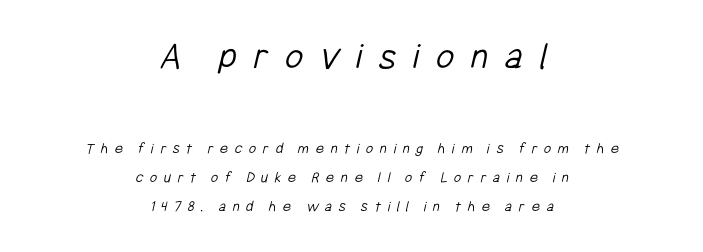
Q: Is the text bold? A: No.
Q: Is the typeface a serif or a sans-serif typeface? A: Sans-serif.
Q: Is the text underlined? A: No.
Q: How is the paragraph aligned? A: Centered.
Q: Is the spacing between letters normal or unusually wide? A: Unusually wide.
Q: Which block of text is set in a larger size, the first (top) or the second (bottom)? A: The first (top) one.
Q: Width (condensed, normal, or wide)? A: Condensed.
Q: Stroke contrast? A: Low.
Q: x-height? A: Medium.
Q: Monospaced? A: No.
